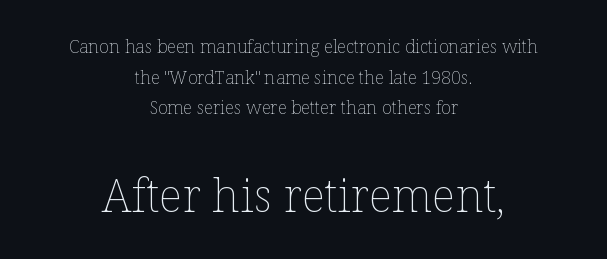
The lines in this sample share a center point and differ in where they start and stop. Words appear dense and cohesive because spacing is normal. Caption: upper text group reduced, lower text group enlarged. The leading is moderate, giving the passage an even texture.
